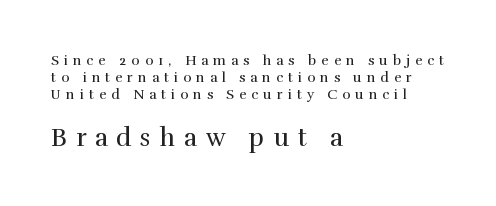
{"italic": "no", "bold": "no", "underline": "no", "align": "left", "line_spacing_ratio": 1.22, "letter_spacing": "wide", "letter_spacing_em": 0.35, "larger_block": "second", "size_ratio": 1.79, "glyph_px": 25}
